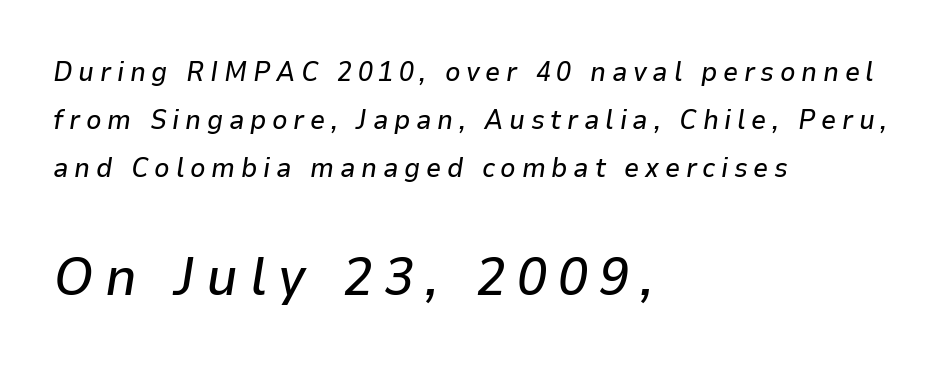
The image shows 54 px text type, italic (leaning right); set left-aligned, line spacing 1.78x, unusually wide letter spacing (+0.21 em), not underlined; the second (bottom) block is 2.0x larger; low stroke contrast and a medium x-height.
